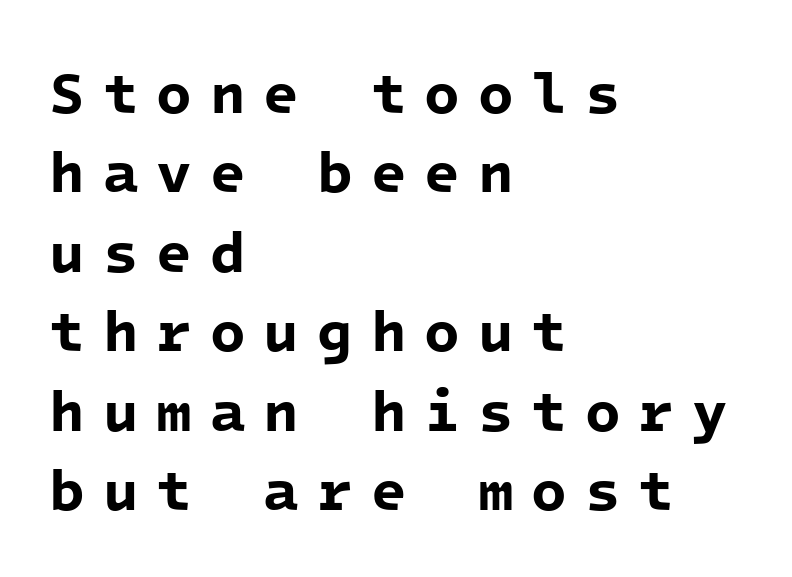
Q: Is the text bold? A: Yes.
Q: Is the typeface a serif or a sans-serif typeface? A: Sans-serif.
Q: Is the text underlined? A: No.
Q: How is the paragraph aligned? A: Left-aligned.
Q: Is the spacing between letters normal or unusually wide? A: Unusually wide.
Q: Is the spacing between lines tight, normal or loose? A: Normal.
Q: Width (condensed, normal, or wide)? A: Normal.
Q: Stroke contrast? A: Low.
Q: x-height? A: Medium.
Q: Monospaced? A: Yes.
